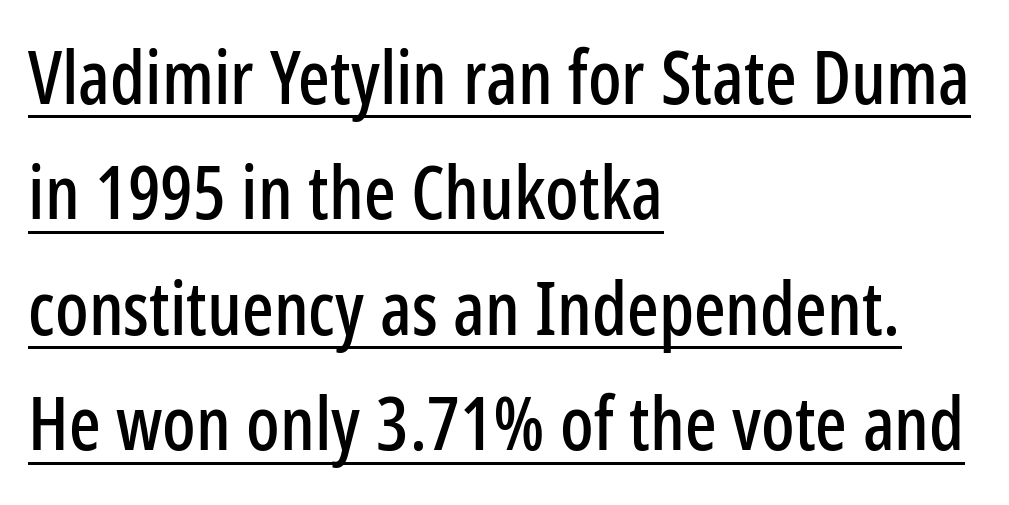
{"serif": "no", "italic": "no", "width": "condensed", "stroke_contrast": "low", "x_height": "medium", "monospaced": "no", "underline": "yes", "align": "left", "line_spacing": "normal", "line_spacing_ratio": 1.56, "letter_spacing": "normal", "letter_spacing_em": 0.0, "glyph_px": 74}
